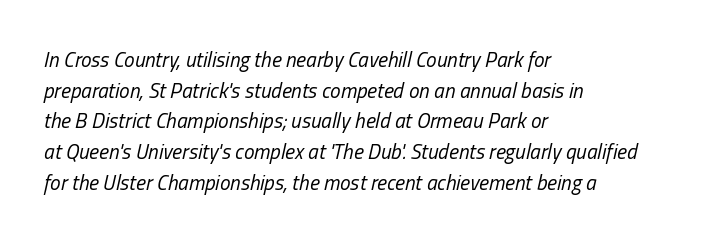
The image shows 21 px text type, italic (leaning right); set left-aligned, normal line spacing (1.46x), normal letter spacing, not underlined.
